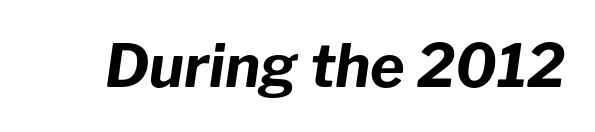
{"italic": "yes", "lean": "right", "slant_degrees": 8, "bold": "yes", "weight": "bold", "width": "normal", "stroke_contrast": "low", "x_height": "medium", "monospaced": "no", "underline": "no", "letter_spacing": "normal", "letter_spacing_em": 0.0, "glyph_px": 59}
